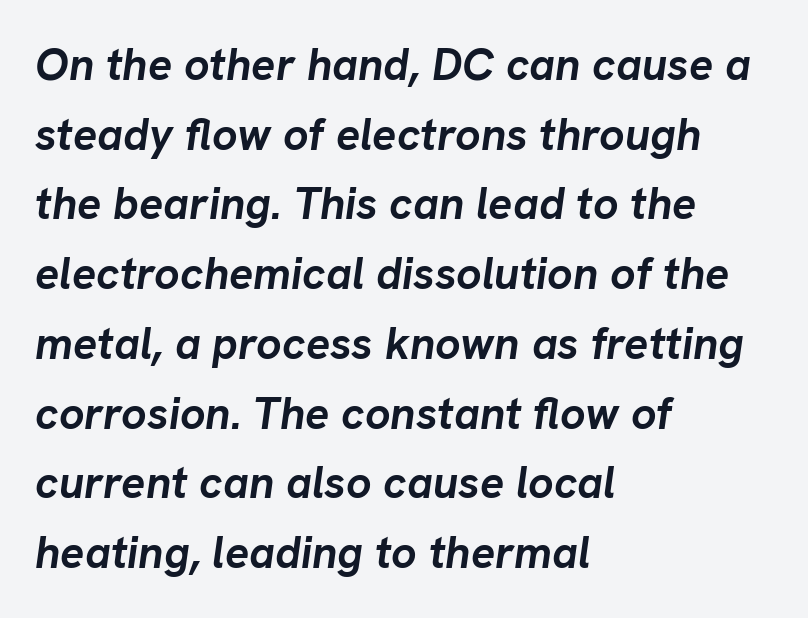
{"italic": "yes", "lean": "right", "slant_degrees": 8, "bold": "yes", "weight": "semibold", "width": "normal", "stroke_contrast": "low", "x_height": "medium", "monospaced": "no", "underline": "no", "align": "left", "line_spacing": "normal", "line_spacing_ratio": 1.55, "letter_spacing": "normal", "letter_spacing_em": 0.0, "glyph_px": 45}
